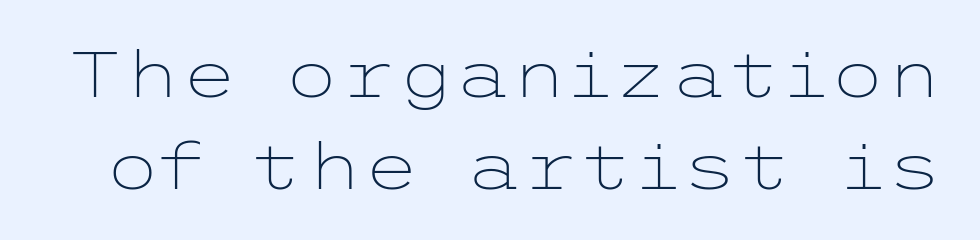
Q: Is the text bold? A: No.
Q: Is the text italic (slanted)? A: No, it is upright.
Q: Is the typeface a serif or a sans-serif typeface? A: Sans-serif.
Q: Is the text underlined? A: No.
Q: Is the spacing between letters normal or unusually wide? A: Normal.
Q: Is the spacing between lines tight, normal or loose? A: Normal.
Q: Width (condensed, normal, or wide)? A: Wide.
Q: Stroke contrast? A: Low.
Q: x-height? A: Medium.
